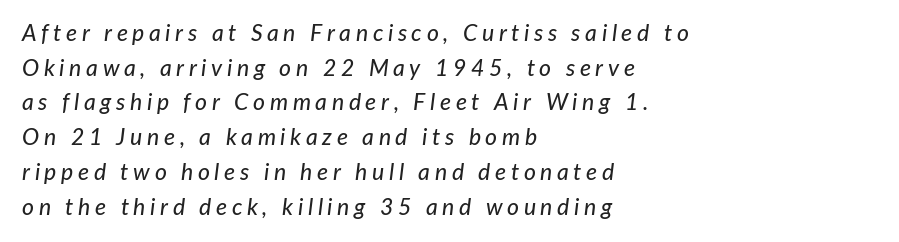
{"italic": "yes", "lean": "right", "slant_degrees": 7, "underline": "no", "align": "left", "line_spacing": "normal", "line_spacing_ratio": 1.51, "letter_spacing": "wide", "letter_spacing_em": 0.2, "glyph_px": 23}
